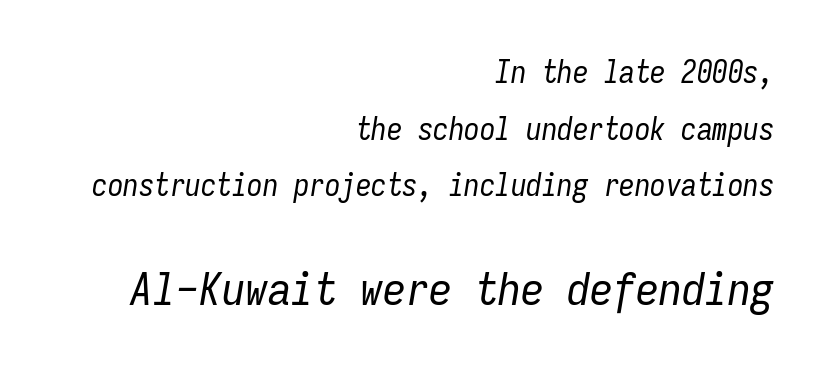
The paragraph has a hard right edge and a soft left edge. The typesetting does not lean heavy: it is not bold. Do the characters align in a grid? Yes, the font is monospaced. This is oblique type, the kind used for emphasis or titles. Characters follow at the spacing the type designer built in. Does the bottom block carry the larger type? Yes, it does.
